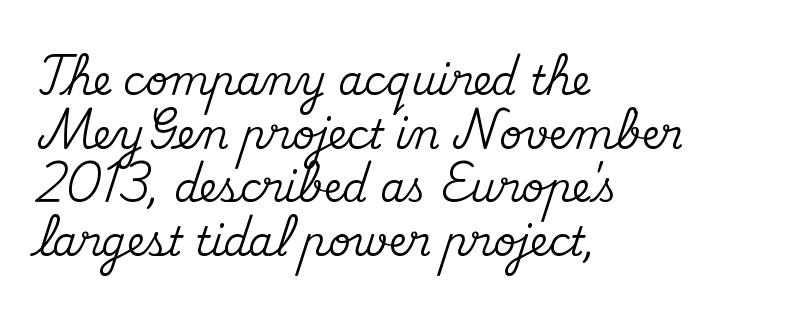
Character widths vary here, with narrow letters taking less room than wide ones. Line spacing here is normal. The paragraph has a hard left edge and a soft right edge.
